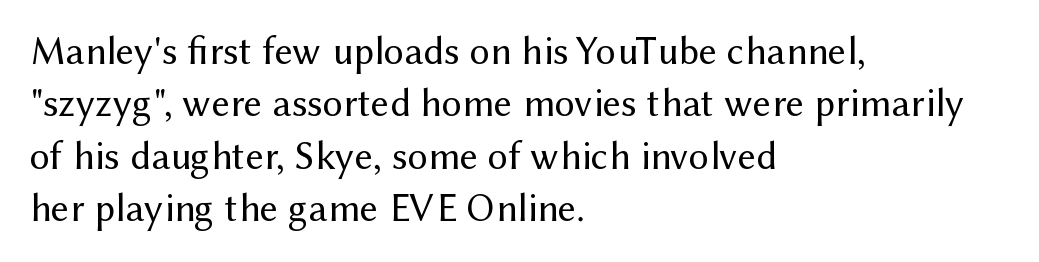
Q: Is the text bold? A: No.
Q: Is the text italic (slanted)? A: No, it is upright.
Q: Is the typeface a serif or a sans-serif typeface? A: Sans-serif.
Q: Is the text underlined? A: No.
Q: How is the paragraph aligned? A: Left-aligned.
Q: Is the spacing between letters normal or unusually wide? A: Normal.
Q: Is the spacing between lines tight, normal or loose? A: Normal.
Q: Width (condensed, normal, or wide)? A: Normal.
Q: Stroke contrast? A: Medium.
Q: x-height? A: Medium.
Q: Monospaced? A: No.
